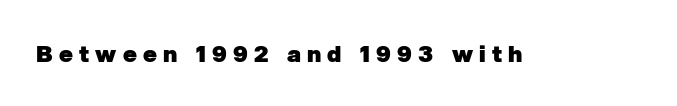
Q: Is the text bold? A: Yes.
Q: Is the text underlined? A: No.
Q: Is the spacing between letters normal or unusually wide? A: Unusually wide.
